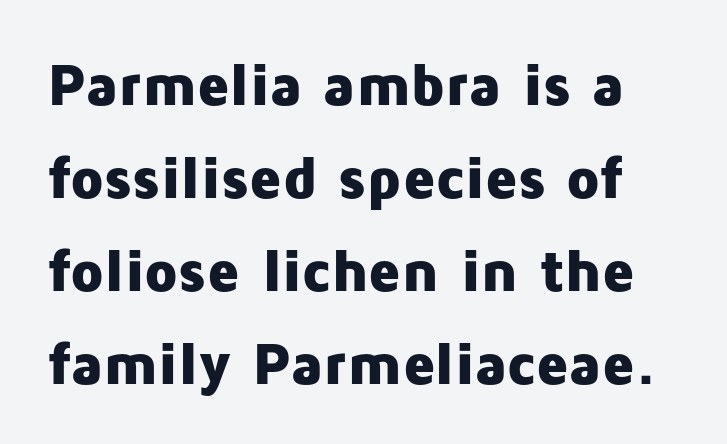
{"serif": "no", "italic": "no", "bold": "yes", "weight": "heavy", "width": "normal", "stroke_contrast": "low", "x_height": "medium", "monospaced": "no", "underline": "no", "line_spacing": "normal", "line_spacing_ratio": 1.55, "letter_spacing": "normal", "letter_spacing_em": 0.0, "glyph_px": 60}
